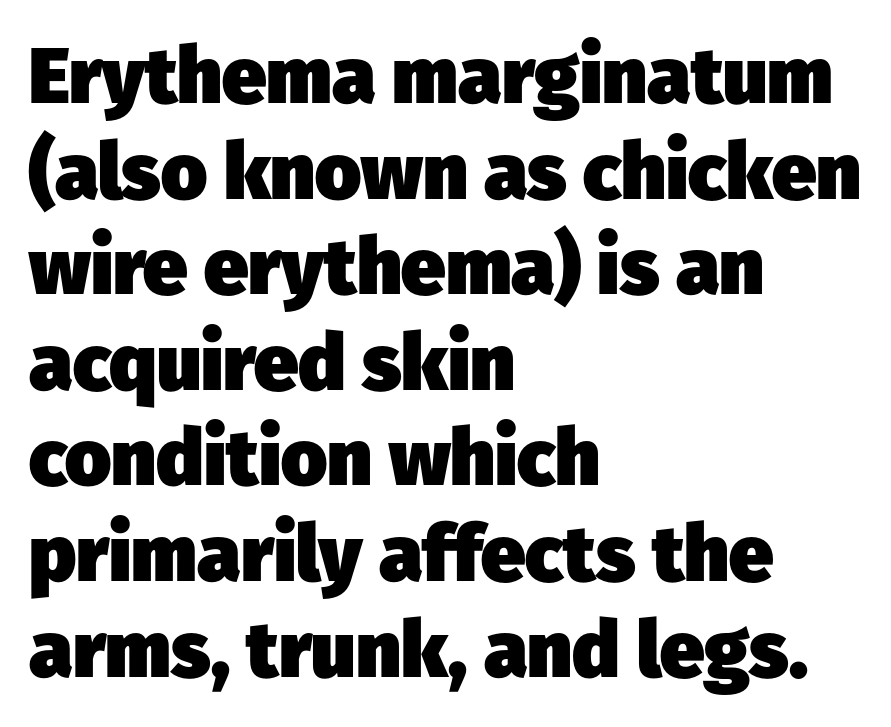
Q: Is the text bold? A: Yes.
Q: Is the typeface a serif or a sans-serif typeface? A: Sans-serif.
Q: Is the text underlined? A: No.
Q: How is the paragraph aligned? A: Left-aligned.
Q: Is the spacing between letters normal or unusually wide? A: Normal.
Q: Width (condensed, normal, or wide)? A: Normal.
Q: Stroke contrast? A: Low.
Q: x-height? A: Medium.
Q: Monospaced? A: No.
